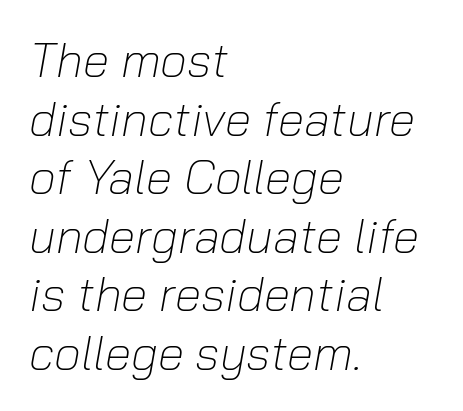
Q: Is the text bold? A: No.
Q: Is the text italic (slanted)? A: Yes, it leans right by about 10 degrees.
Q: Is the text underlined? A: No.
Q: How is the paragraph aligned? A: Left-aligned.
Q: Is the spacing between letters normal or unusually wide? A: Normal.
Q: Width (condensed, normal, or wide)? A: Normal.
Q: Stroke contrast? A: Low.
Q: x-height? A: Medium.
Q: Monospaced? A: No.
